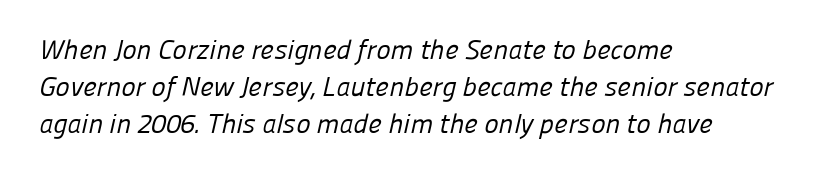
{"bold": "no", "underline": "no", "align": "left", "line_spacing": "normal", "line_spacing_ratio": 1.37, "letter_spacing": "normal", "letter_spacing_em": 0.0, "glyph_px": 27}
